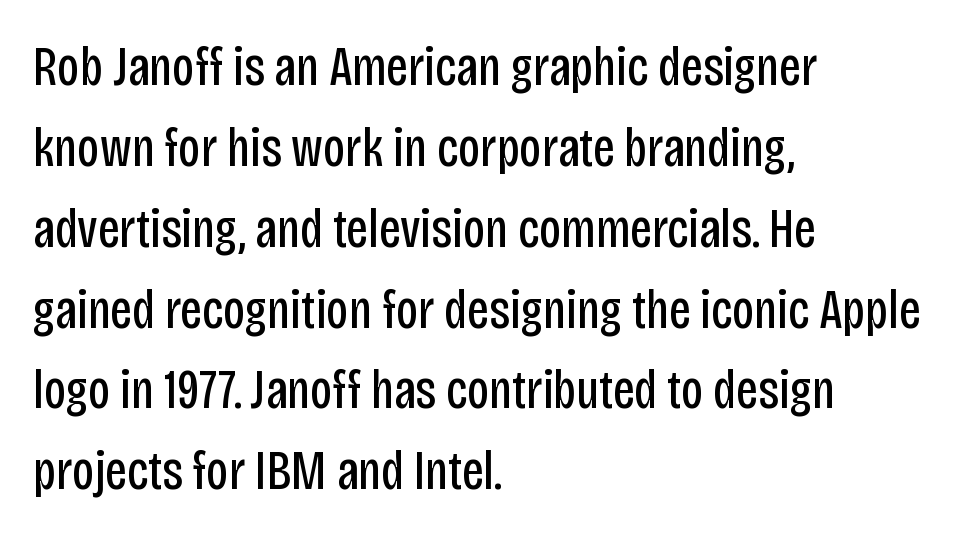
The image shows 55 px regular-weight, condensed sans-serif type, upright; set left-aligned, normal line spacing (1.47x), normal letter spacing, not underlined; low stroke contrast and a large x-height.
